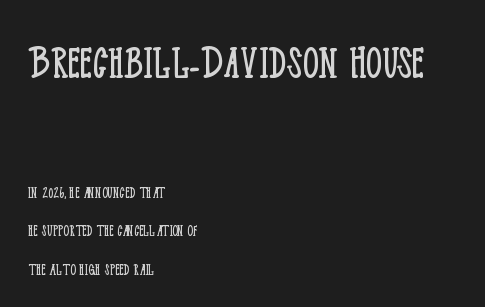
The image shows 50 px light, condensed serif type, upright; set left-aligned, loose line spacing (2.26x), normal letter spacing, not underlined; the first (top) block is 2.94x larger; low stroke contrast and a large x-height.
